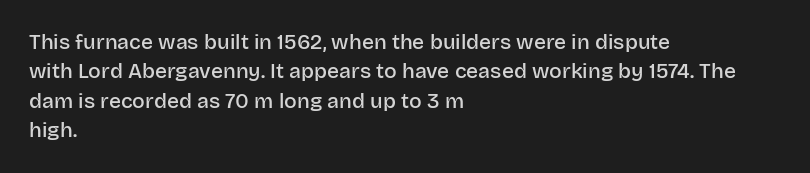
{"italic": "no", "bold": "semi", "underline": "no", "align": "left", "line_spacing": "normal", "line_spacing_ratio": 1.4, "letter_spacing": "normal", "letter_spacing_em": 0.0, "glyph_px": 21}
